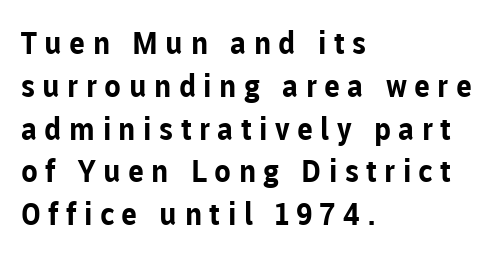
The rendering uses natural spacing where letterforms have individual widths. To sum up the face: it is a sans, with no serifs. Any mark beneath the type? The region is blank. What stands out about the letter spacing? Its width — letters are far apart.
